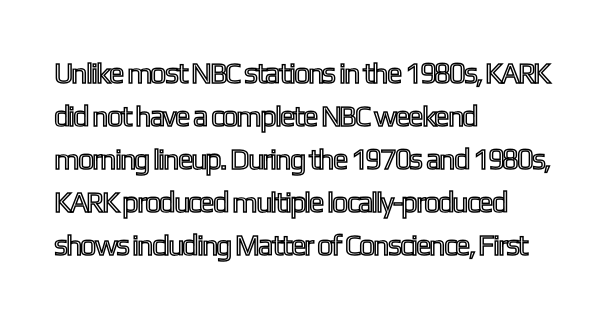
Q: Is the text italic (slanted)? A: No, it is upright.
Q: Is the text underlined? A: No.
Q: How is the paragraph aligned? A: Left-aligned.
Q: Is the spacing between letters normal or unusually wide? A: Normal.
Q: Is the spacing between lines tight, normal or loose? A: Normal.
Q: Width (condensed, normal, or wide)? A: Condensed.
Q: x-height? A: Medium.
Q: Monospaced? A: No.
